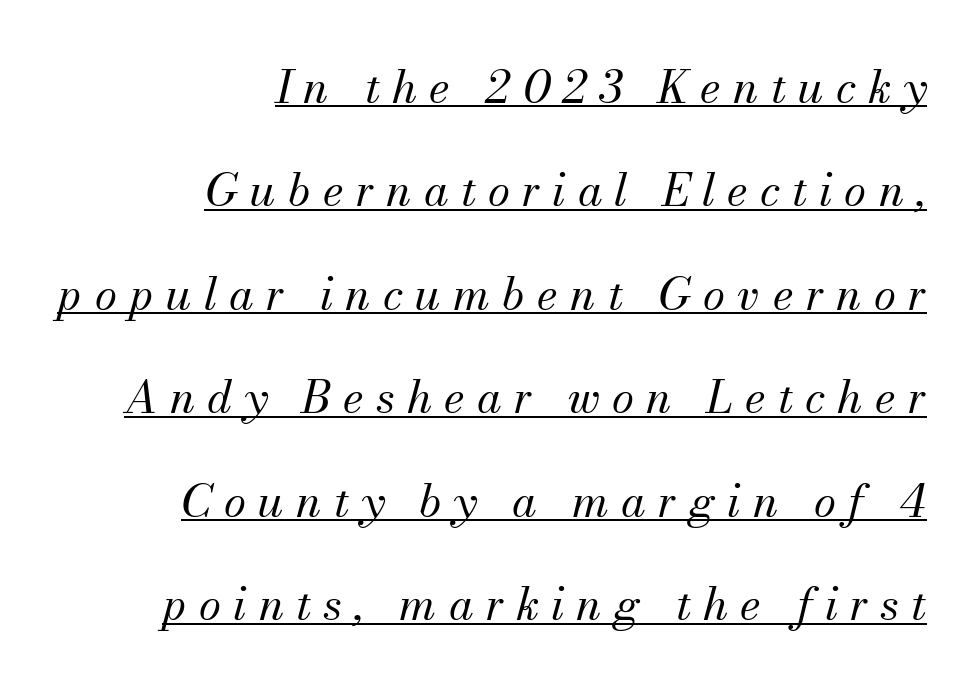
{"serif": "yes", "italic": "yes", "lean": "right", "slant_degrees": 13, "bold": "no", "weight": "regular", "width": "normal", "stroke_contrast": "medium", "x_height": "small", "monospaced": "no", "underline": "yes", "align": "right", "line_spacing": "loose", "line_spacing_ratio": 2.3, "letter_spacing": "wide", "letter_spacing_em": 0.27, "glyph_px": 45}
